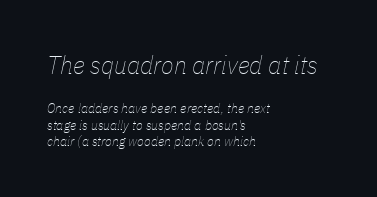
The image shows 26 px text type, italic (leaning right); set left-aligned, line spacing 1.17x, normal letter spacing, not underlined; the first (top) block is 1.86x larger.
